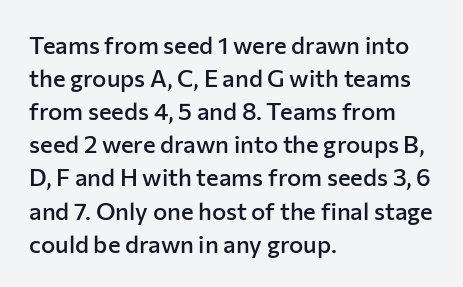
This rendering features lettering with no underline. Firm but not heavy-handed strokes: this text is semibold. Compared with typical body copy, the letter spacing here is the same. This sample is left-justified, so line endings fall wherever the words run out. Normally led — the rows are evenly, conventionally spaced.
